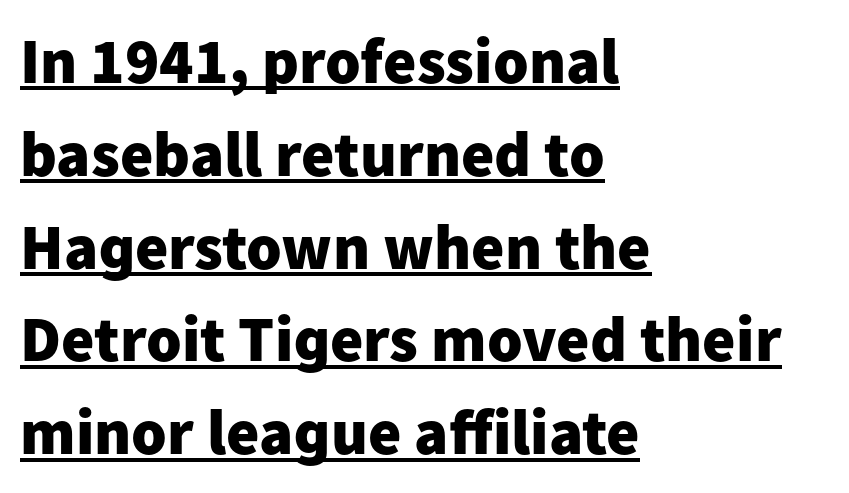
The image shows 64 px heavy sans-serif type, upright; set left-aligned, normal line spacing (1.45x), normal letter spacing, underlined; low stroke contrast and a medium x-height.
